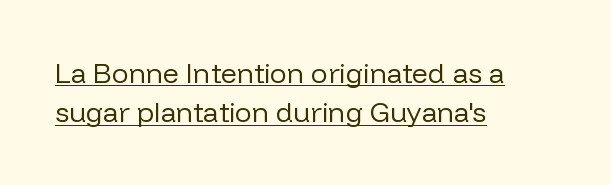
Vertical strokes here are truly vertical. Is there an underline? Yes — a line sits under the letters. Horizontally, the lines are justified to the leading edge only. The type is set solid horizontally, with unmodified tracking. Think of a printed novel: that variable character pitch is what you see here. Leading matches the norm, producing a regular column.
